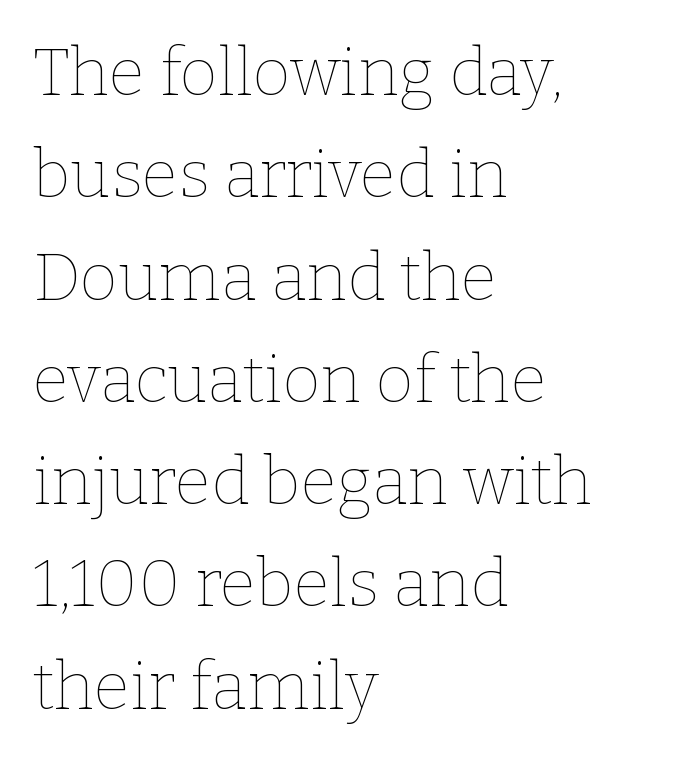
Q: Is the text bold? A: No.
Q: Is the text italic (slanted)? A: No, it is upright.
Q: Is the text underlined? A: No.
Q: How is the paragraph aligned? A: Left-aligned.
Q: Is the spacing between letters normal or unusually wide? A: Normal.
Q: Is the spacing between lines tight, normal or loose? A: Normal.
Q: Width (condensed, normal, or wide)? A: Normal.
Q: Stroke contrast? A: Low.
Q: x-height? A: Medium.
Q: Monospaced? A: No.
